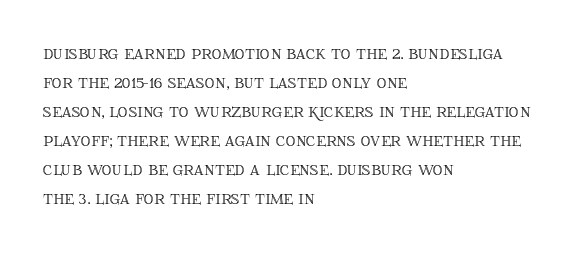
Rows of type keep a routine distance in the vertical direction. Is the block centered? No — it sits flush against the left margin. No italicization has been applied; the sample stays upright. Letters rest on an invisible, unmarked baseline.
